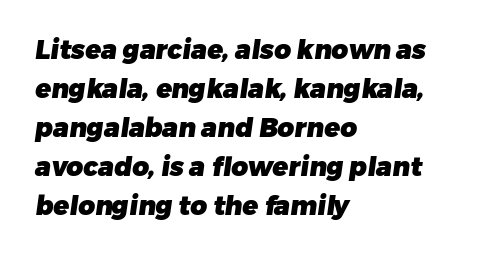
The image shows 26 px bold type; set left-aligned, normal line spacing (1.5x), normal letter spacing, not underlined.
